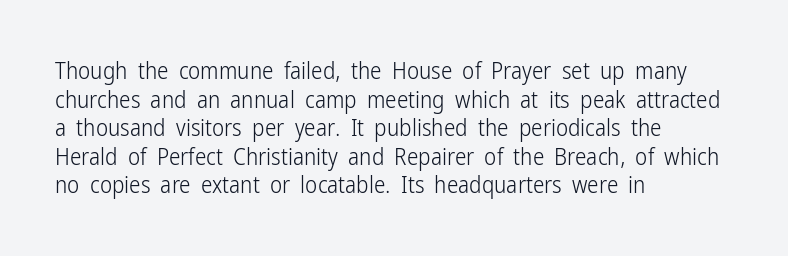
Beneath every word, the page is bare. On a weight scale, this lands at 450 or below. Look at the tracking — it's just the regular setting, nothing added. The typesetter chose a ragged-right arrangement here. Upright lettering throughout.
